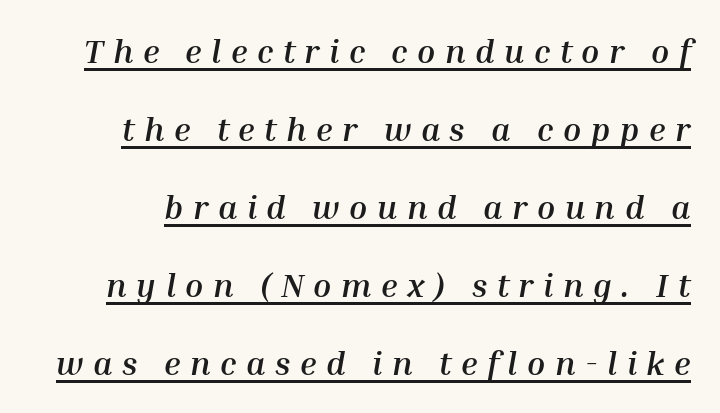
Caption: bold face, heavy strokes. Italic? Definitely — the glyphs are oblique. Short note: letters widely spaced. A typesetter would call this proportional, since set widths differ per character.
